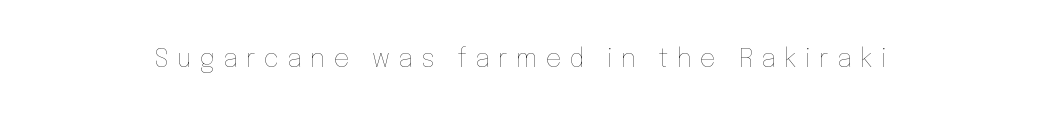
{"italic": "no", "bold": "no", "underline": "no", "letter_spacing": "wide", "letter_spacing_em": 0.33, "glyph_px": 25}
